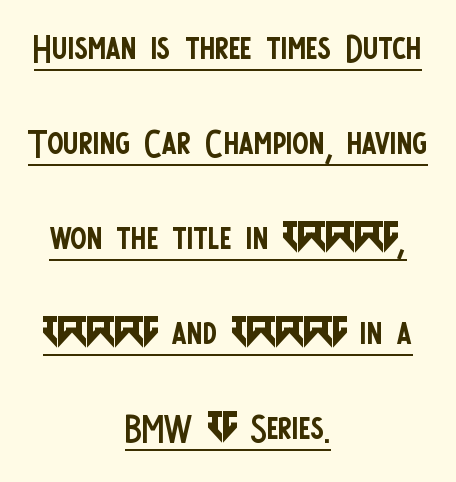
Regarding serifs, this sample does without them. Casual observation: everything's sitting right in the middle. Stroke mass is kept to a normal reading level or below. The letters advance in unequal steps, a hallmark of proportional type. Descenders here cross a horizontal rule under the line. This rendering leaves character spacing at its baseline value.
